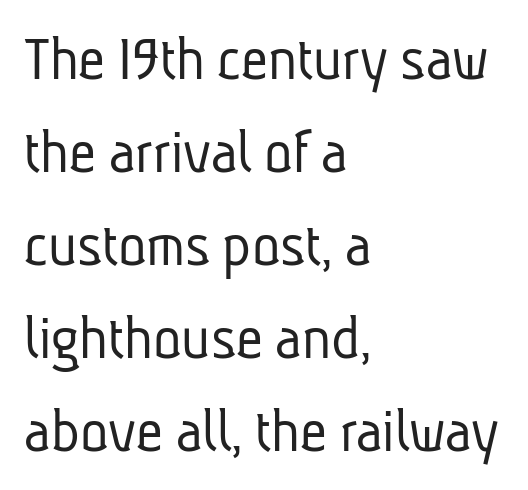
Q: Is the text bold? A: No.
Q: Is the typeface a serif or a sans-serif typeface? A: Sans-serif.
Q: Is the text underlined? A: No.
Q: How is the paragraph aligned? A: Left-aligned.
Q: Is the spacing between letters normal or unusually wide? A: Normal.
Q: Is the spacing between lines tight, normal or loose? A: Normal.
Q: Width (condensed, normal, or wide)? A: Condensed.
Q: Stroke contrast? A: Low.
Q: x-height? A: Medium.
Q: Monospaced? A: No.
